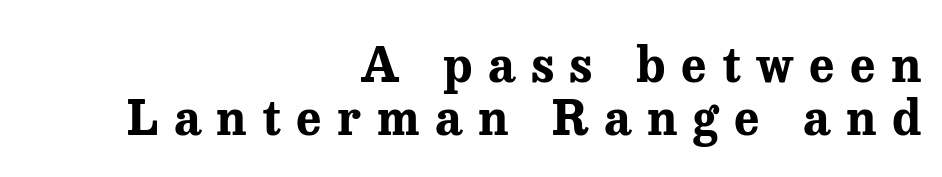
Q: Is the text bold? A: Yes.
Q: Is the text italic (slanted)? A: No, it is upright.
Q: Is the typeface a serif or a sans-serif typeface? A: Serif.
Q: Is the text underlined? A: No.
Q: How is the paragraph aligned? A: Right-aligned.
Q: Is the spacing between letters normal or unusually wide? A: Unusually wide.
Q: Is the spacing between lines tight, normal or loose? A: Tight.
Q: Width (condensed, normal, or wide)? A: Normal.
Q: Stroke contrast? A: Medium.
Q: x-height? A: Medium.
Q: Monospaced? A: No.
